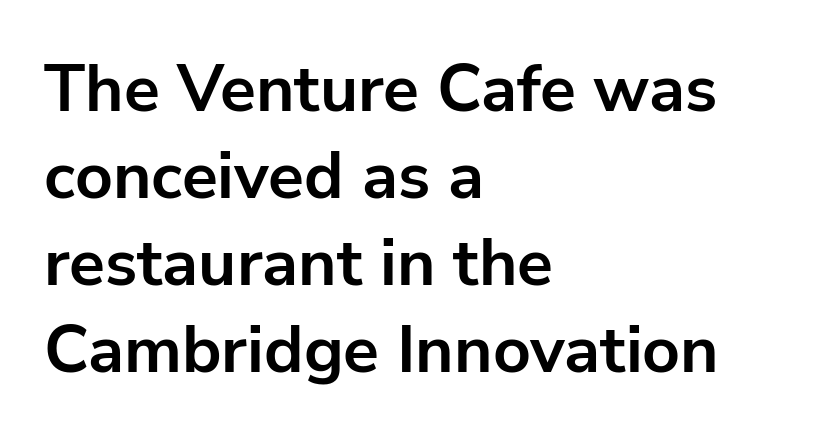
The image shows 66 px bold sans-serif type, upright; set left-aligned, normal line spacing (1.32x), normal letter spacing, not underlined; low stroke contrast and a medium x-height.
